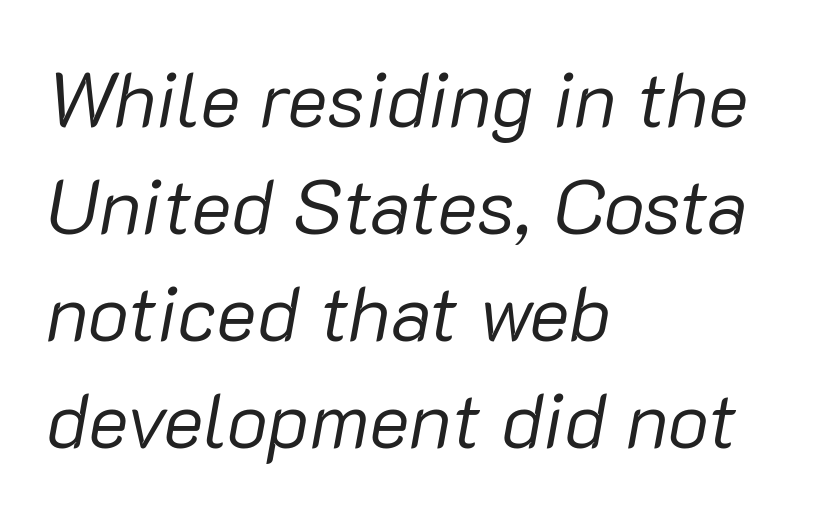
How would I describe the line gaps? Plain and ordinary. Does the lettering tilt? It does — this is italic. Nothing unusual about the tracking: characters are spaced as the font intends. Think standard paragraph weight, or any step lighter than that. Check the space under the baseline: it is left empty.
